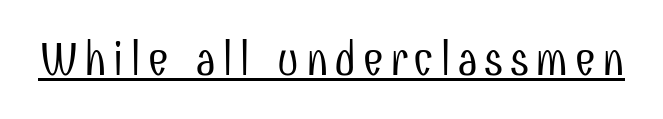
A typesetter would label this face a sans. The rendered words wear a rule along their underside. Italic? Not at all — the glyphs are vertical. Stems here are at most as thick as an everyday book face. Looks like regular typesetting: each glyph gets only the width it needs.
